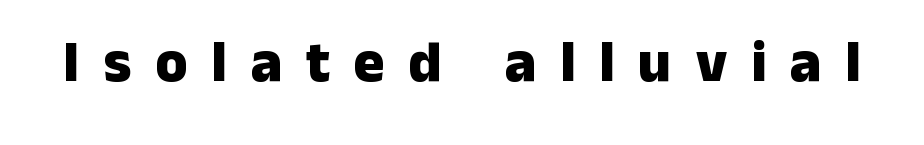
The image shows 58 px heavy sans-serif type, upright; set unusually wide letter spacing (+0.41 em), not underlined; low stroke contrast and a medium x-height.
